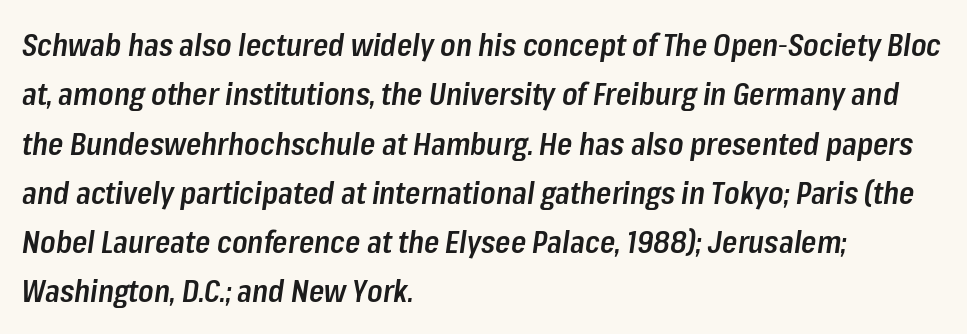
{"italic": "yes", "lean": "right", "slant_degrees": 8, "bold": "semi", "weight": "semibold", "width": "condensed", "stroke_contrast": "low", "x_height": "medium", "monospaced": "no", "underline": "no", "align": "left", "line_spacing": "normal", "line_spacing_ratio": 1.59, "letter_spacing": "normal", "letter_spacing_em": 0.0, "glyph_px": 31}
